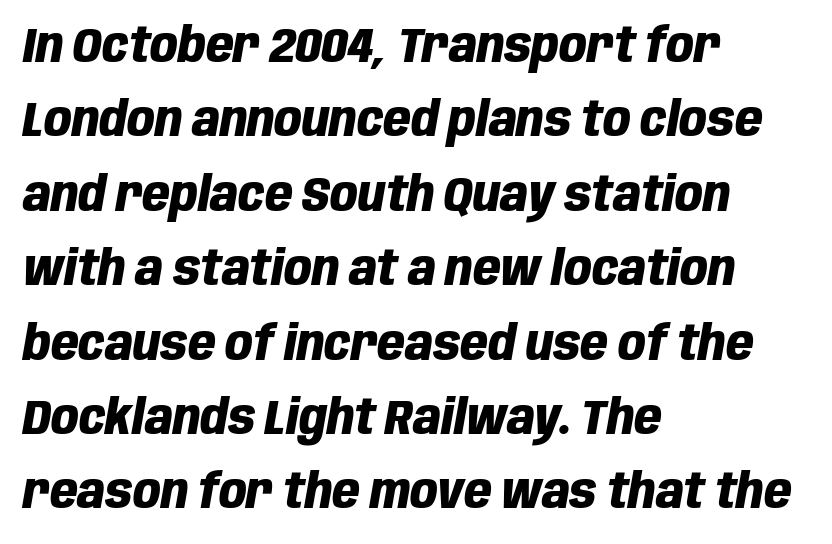
{"italic": "yes", "lean": "right", "slant_degrees": 10, "bold": "yes", "weight": "heavy", "width": "condensed", "stroke_contrast": "low", "x_height": "large", "monospaced": "no", "underline": "no", "align": "left", "line_spacing": "normal", "line_spacing_ratio": 1.55, "letter_spacing": "normal", "letter_spacing_em": 0.0, "glyph_px": 48}
